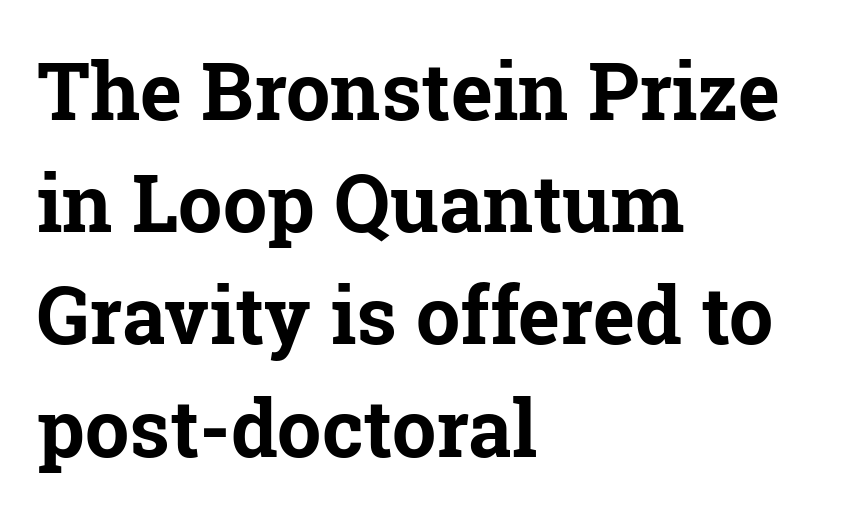
The image shows 79 px bold serif type, upright; set left-aligned, normal line spacing (1.42x), normal letter spacing, not underlined; low stroke contrast and a medium x-height.
